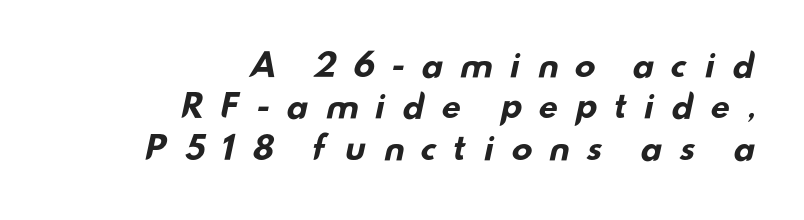
Q: Is the text bold? A: Yes.
Q: Is the typeface a serif or a sans-serif typeface? A: Sans-serif.
Q: Is the text underlined? A: No.
Q: How is the paragraph aligned? A: Right-aligned.
Q: Is the spacing between letters normal or unusually wide? A: Unusually wide.
Q: Is the spacing between lines tight, normal or loose? A: Normal.
Q: Width (condensed, normal, or wide)? A: Wide.
Q: Stroke contrast? A: Low.
Q: x-height? A: Small.
Q: Monospaced? A: No.
